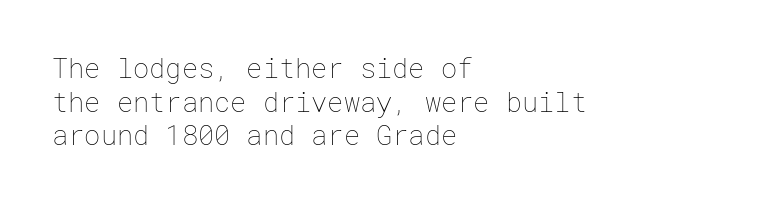
The image shows 27 px text type, upright; set left-aligned, normal line spacing (1.25x), normal letter spacing, not underlined.
